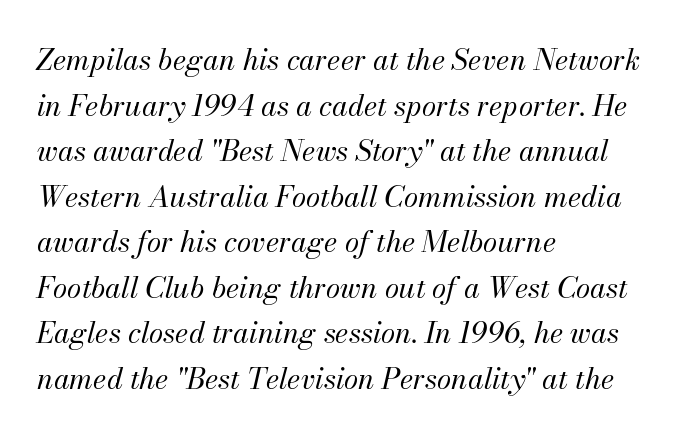
Q: Is the text bold? A: No.
Q: Is the text italic (slanted)? A: Yes, it leans right by about 13 degrees.
Q: Is the text underlined? A: No.
Q: How is the paragraph aligned? A: Left-aligned.
Q: Is the spacing between letters normal or unusually wide? A: Normal.
Q: Is the spacing between lines tight, normal or loose? A: Normal.
Q: Width (condensed, normal, or wide)? A: Normal.
Q: Stroke contrast? A: Medium.
Q: x-height? A: Small.
Q: Monospaced? A: No.
